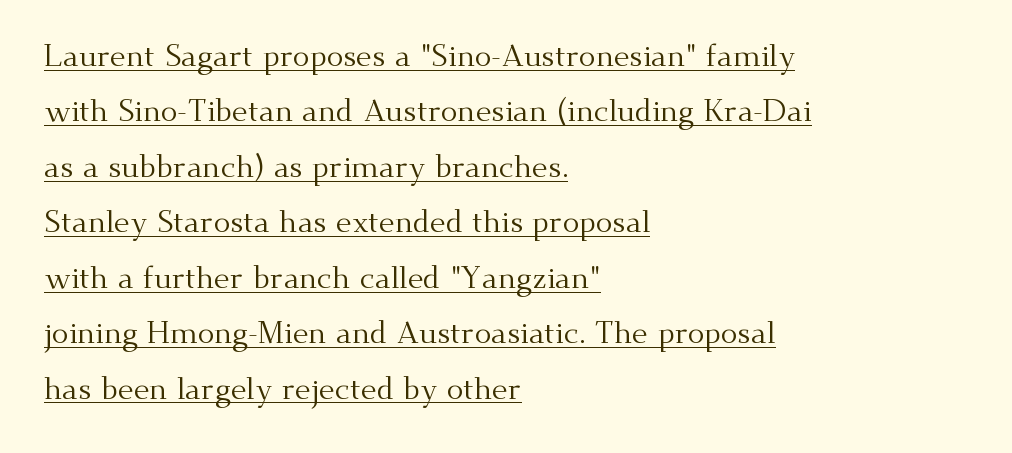
{"serif": "yes", "italic": "no", "bold": "no", "weight": "regular", "width": "normal", "stroke_contrast": "medium", "x_height": "small", "monospaced": "no", "underline": "yes", "align": "left", "line_spacing_ratio": 1.79, "letter_spacing": "normal", "letter_spacing_em": 0.0, "glyph_px": 31}
